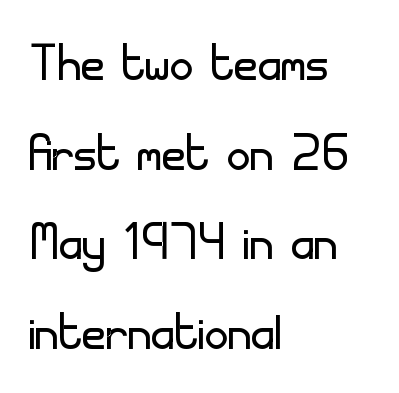
Every character sits straight up, as roman type does. These lines stack with their left ends in a neat column. The letters advance in unequal steps, a hallmark of proportional type. This rendering employs a face without finishing strokes, i.e., a sans-serif. Stems here are at most as thick as an everyday book face. Short note: letters normally spaced.
